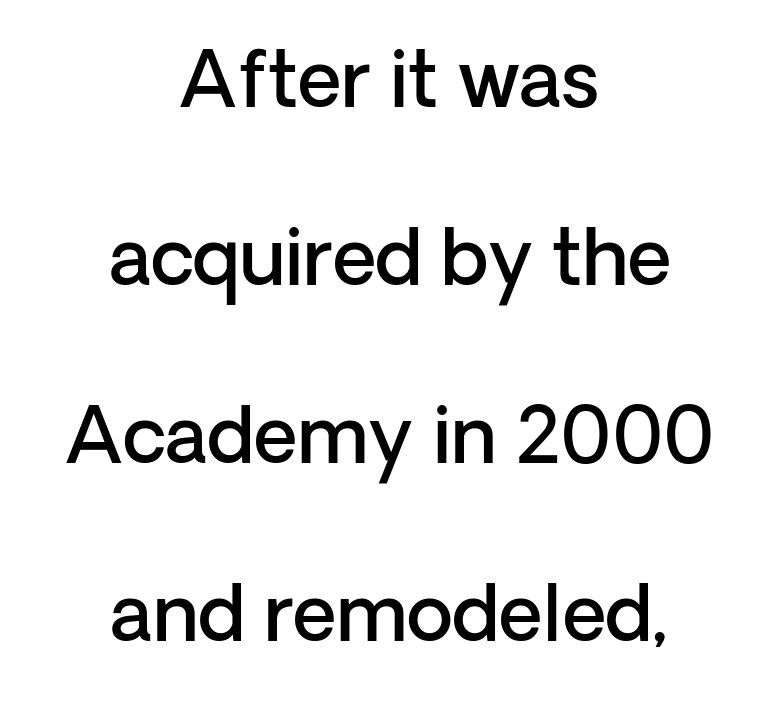
{"serif": "no", "italic": "no", "bold": "semi", "weight": "semibold", "width": "normal", "stroke_contrast": "low", "x_height": "medium", "monospaced": "no", "underline": "no", "align": "center", "line_spacing": "loose", "line_spacing_ratio": 2.34, "letter_spacing": "normal", "letter_spacing_em": 0.0, "glyph_px": 76}
